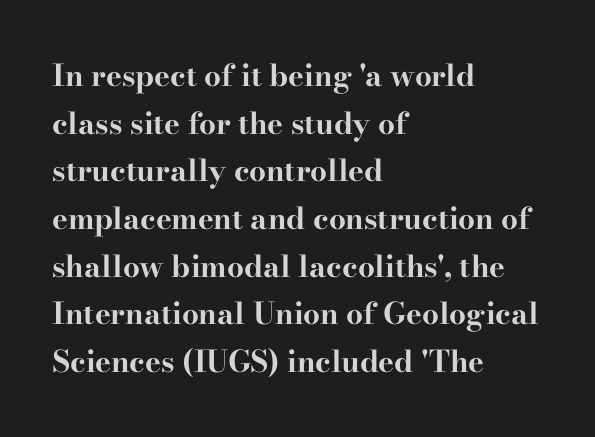
The image shows 30 px bold, wide serif type, upright; set left-aligned, normal line spacing (1.59x), normal letter spacing, not underlined; high stroke contrast and a small x-height.
